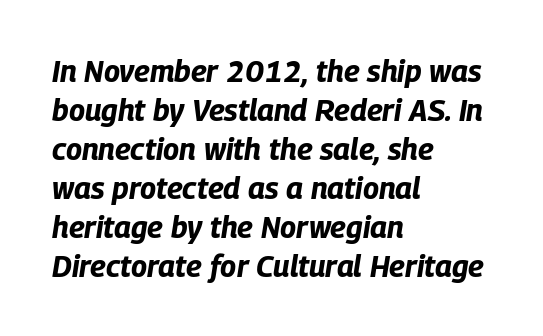
The image shows 30 px bold, condensed type, italic (leaning right); set left-aligned, normal line spacing (1.3x), normal letter spacing, not underlined; low stroke contrast and a large x-height.
